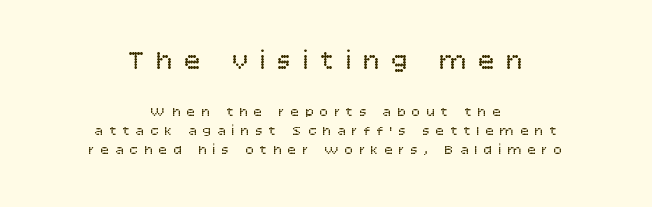
The image shows 27 px text type, upright; set centered, normal line spacing (1.36x), unusually wide letter spacing (+0.44 em), not underlined; the first (top) block is 1.93x larger.
